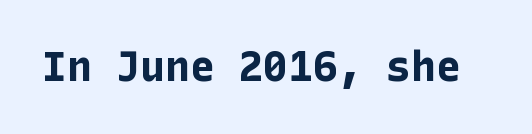
Q: Is the text bold? A: Yes.
Q: Is the text italic (slanted)? A: No, it is upright.
Q: Is the typeface a serif or a sans-serif typeface? A: Sans-serif.
Q: Is the text underlined? A: No.
Q: Is the spacing between letters normal or unusually wide? A: Normal.
Q: Width (condensed, normal, or wide)? A: Normal.
Q: Stroke contrast? A: Low.
Q: x-height? A: Medium.
